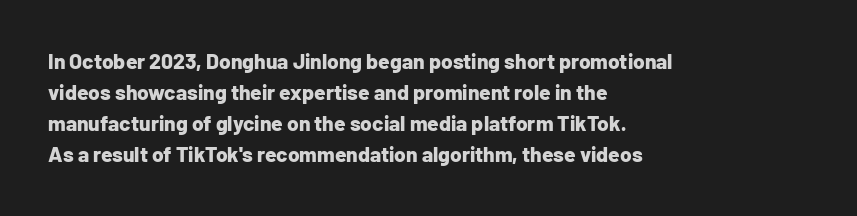
These lines keep a tight, regular rhythm from letter to letter. The typesetting leans heavy: a genuine bold. Line beginnings align vertically; line endings do not. If you drew a line through each stem, it would be perfectly vertical. Letters rest on an invisible, unmarked baseline.
